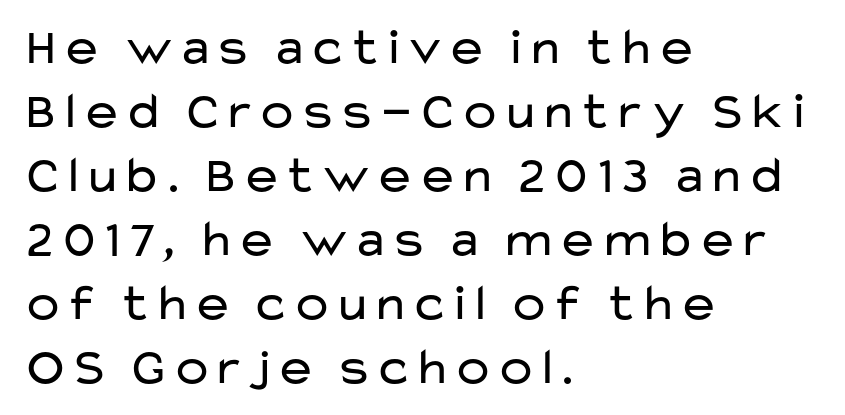
Stem width sits at or under what a default text font uses. Notice how the passage keeps a crisp vertical edge on the left only. The face used here is proportionally spaced, like ordinary book or web type. Posture: upright roman.
